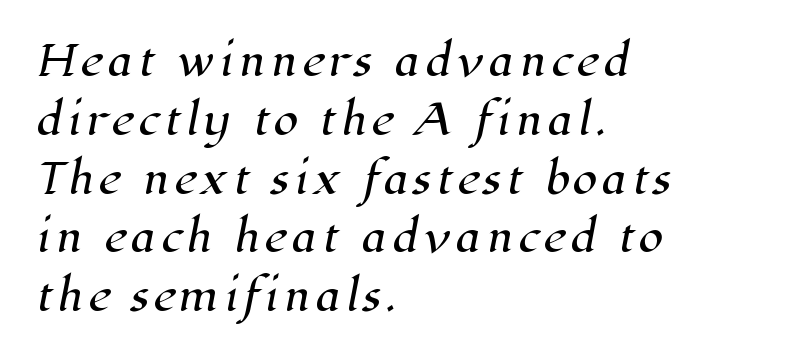
{"serif": "yes", "width": "normal", "stroke_contrast": "high", "x_height": "medium", "monospaced": "no", "underline": "no", "align": "left", "line_spacing": "normal", "line_spacing_ratio": 1.47, "glyph_px": 40}
